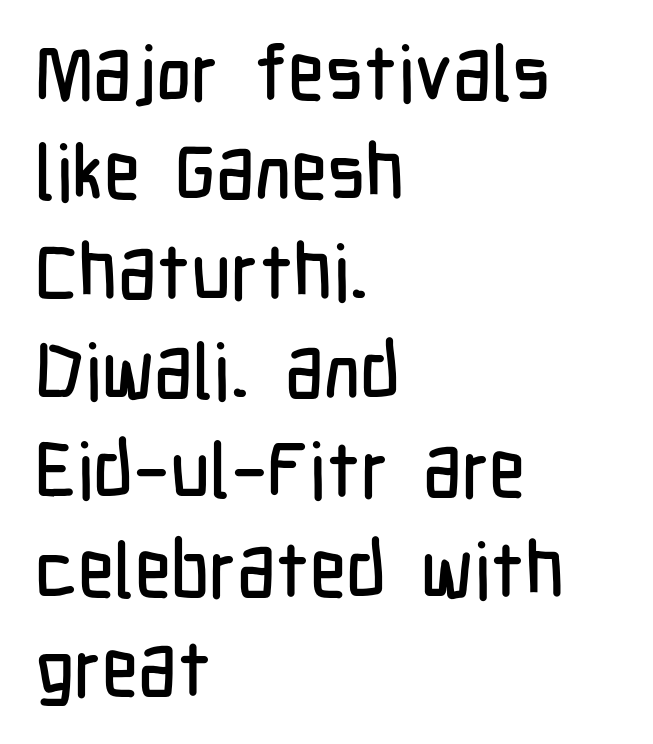
The image shows 77 px condensed sans-serif type, upright; set left-aligned, normal line spacing (1.29x), normal letter spacing, not underlined; low stroke contrast and a medium x-height.
